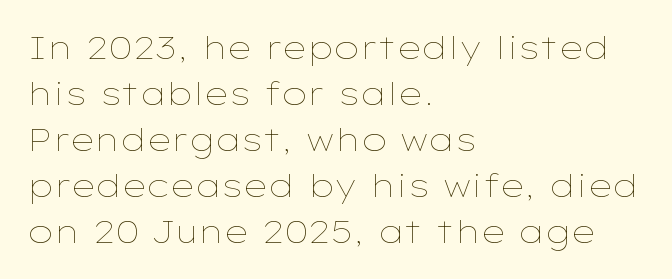
The image shows 32 px thin, wide type, upright; set left-aligned, normal line spacing (1.44x), normal letter spacing, not underlined; low stroke contrast and a medium x-height.
